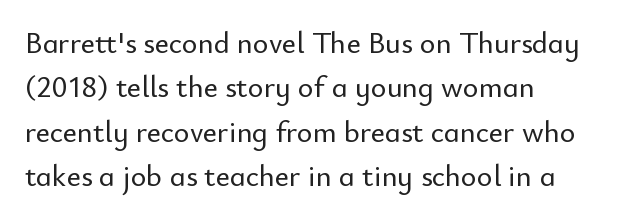
Q: Is the text italic (slanted)? A: No, it is upright.
Q: Is the typeface a serif or a sans-serif typeface? A: Sans-serif.
Q: Is the text underlined? A: No.
Q: How is the paragraph aligned? A: Left-aligned.
Q: Is the spacing between letters normal or unusually wide? A: Normal.
Q: Is the spacing between lines tight, normal or loose? A: Normal.
Q: Width (condensed, normal, or wide)? A: Normal.
Q: Stroke contrast? A: Low.
Q: x-height? A: Small.
Q: Monospaced? A: No.
